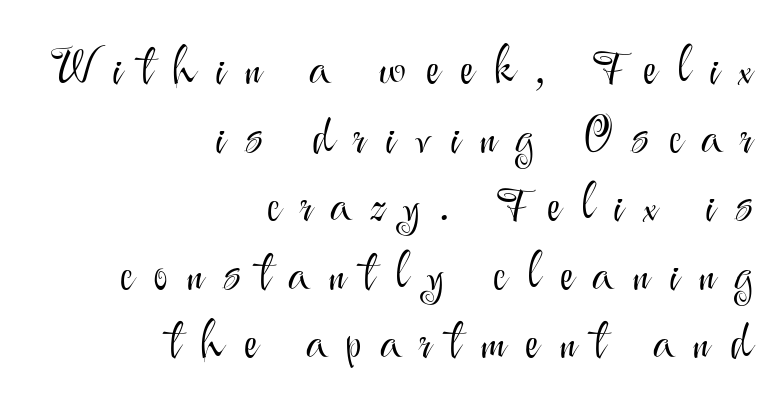
{"serif": "no", "bold": "no", "weight": "light", "width": "normal", "stroke_contrast": "medium", "x_height": "small", "monospaced": "no", "underline": "no", "align": "right", "line_spacing": "normal", "line_spacing_ratio": 1.4, "letter_spacing": "wide", "letter_spacing_em": 0.4, "glyph_px": 49}
